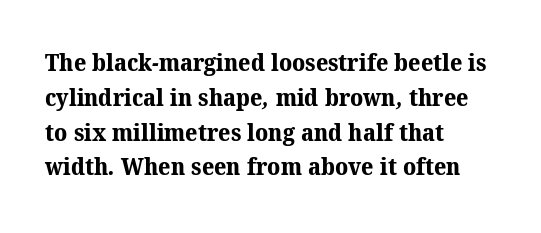
The image shows 24 px bold type; set left-aligned, normal line spacing (1.45x), normal letter spacing, not underlined.
